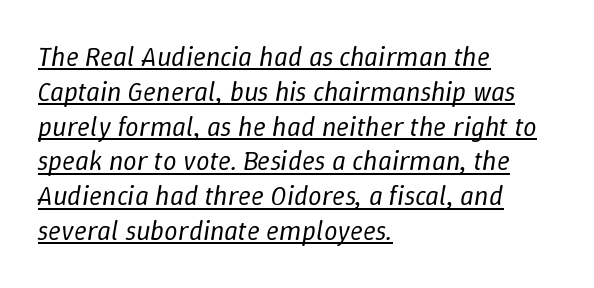
Q: Is the text bold? A: No.
Q: Is the text italic (slanted)? A: Yes, it leans right by about 9 degrees.
Q: Is the text underlined? A: Yes.
Q: How is the paragraph aligned? A: Left-aligned.
Q: Is the spacing between letters normal or unusually wide? A: Normal.
Q: Is the spacing between lines tight, normal or loose? A: Normal.
